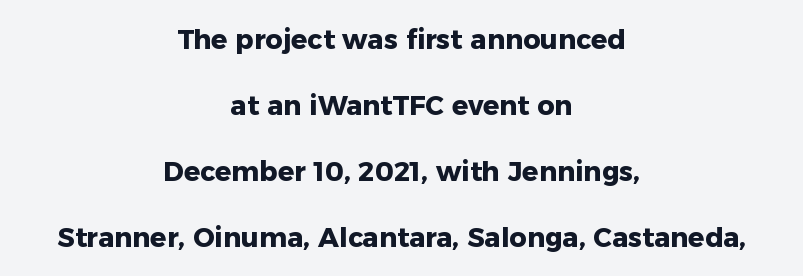
The image shows 27 px bold type, upright; set centered, loose line spacing (2.44x), normal letter spacing, not underlined.
